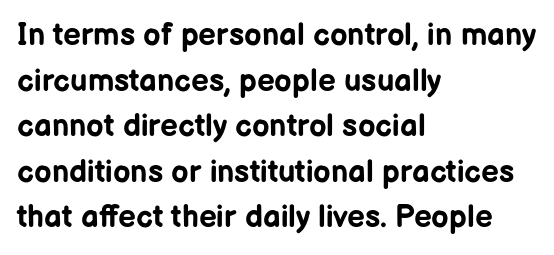
{"serif": "no", "italic": "no", "bold": "yes", "weight": "bold", "width": "normal", "stroke_contrast": "low", "x_height": "medium", "monospaced": "no", "underline": "no", "align": "left", "line_spacing": "normal", "line_spacing_ratio": 1.47, "letter_spacing": "normal", "letter_spacing_em": 0.0, "glyph_px": 31}
